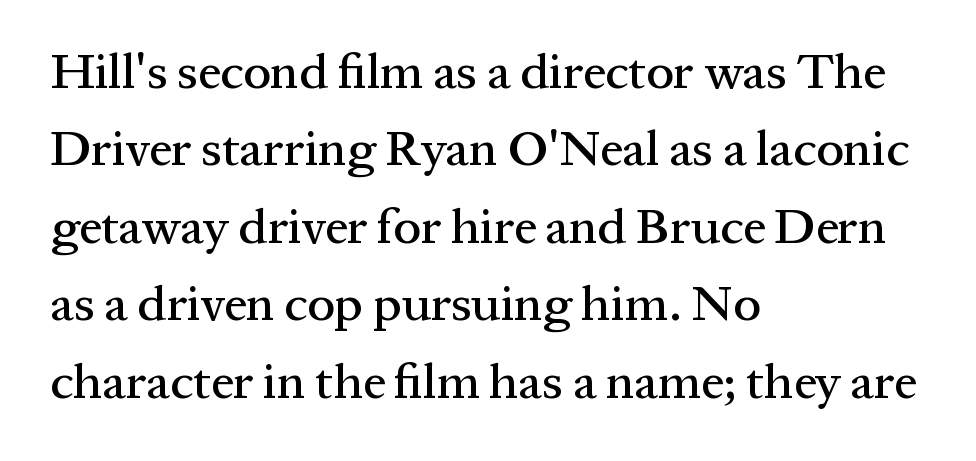
These lines were composed using upright roman letters. Rows of type keep a routine distance in the vertical direction. In terms of letterform style, serifs are clearly present. You could not count columns in this text — the font is proportionally spaced.
